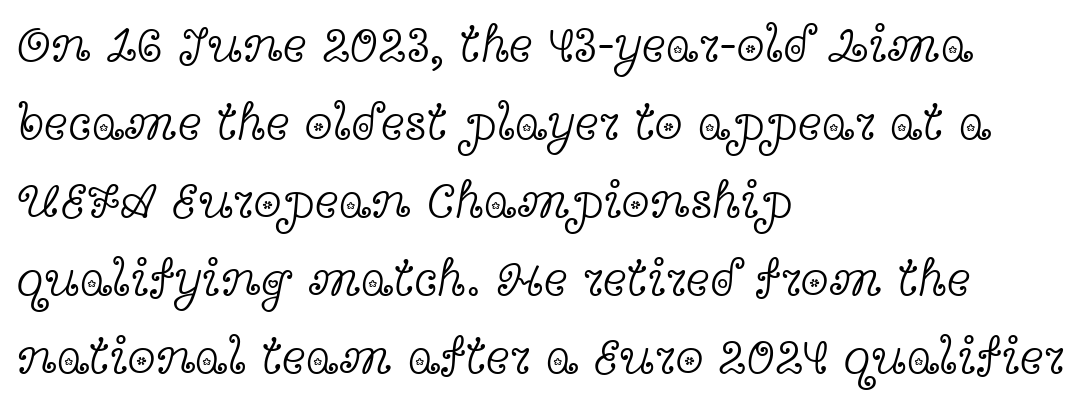
Q: Is the text bold? A: No.
Q: Is the text italic (slanted)? A: Yes.
Q: Is the typeface a serif or a sans-serif typeface? A: Serif.
Q: Is the text underlined? A: No.
Q: How is the paragraph aligned? A: Left-aligned.
Q: Is the spacing between letters normal or unusually wide? A: Normal.
Q: Is the spacing between lines tight, normal or loose? A: Normal.
Q: Width (condensed, normal, or wide)? A: Wide.
Q: x-height? A: Medium.
Q: Monospaced? A: No.
